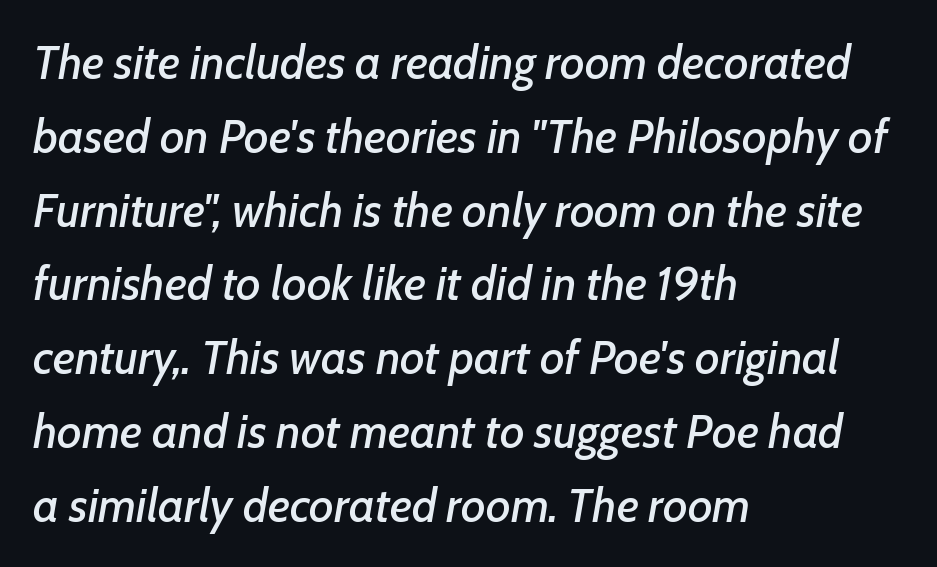
Compared with typical body copy, the letter spacing here is the same. The baseline area is clear. Which margin do the lines hug? The left one — the right edge is uneven. The specimen reads as italic at a glance. Character widths vary here, with narrow letters taking less room than wide ones.
